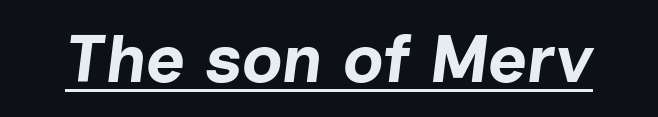
{"italic": "yes", "lean": "right", "slant_degrees": 7, "bold": "yes", "weight": "bold", "width": "normal", "stroke_contrast": "low", "x_height": "medium", "monospaced": "no", "underline": "yes", "letter_spacing": "normal", "letter_spacing_em": 0.0, "glyph_px": 67}
